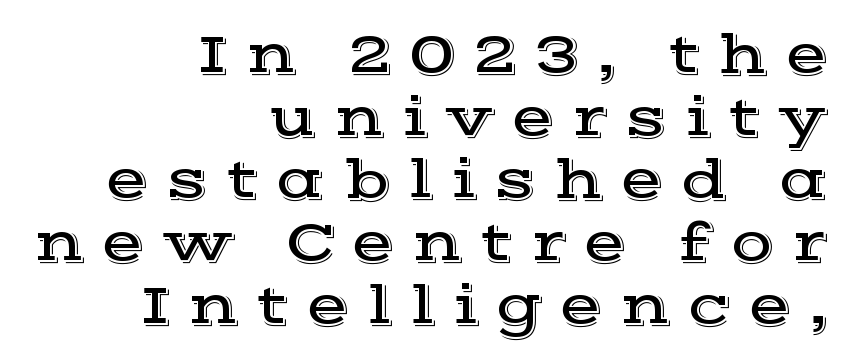
The image shows 57 px wide serif type, upright; set right-aligned, tight line spacing (1.1x), unusually wide letter spacing (+0.29 em), not underlined; a medium x-height.
